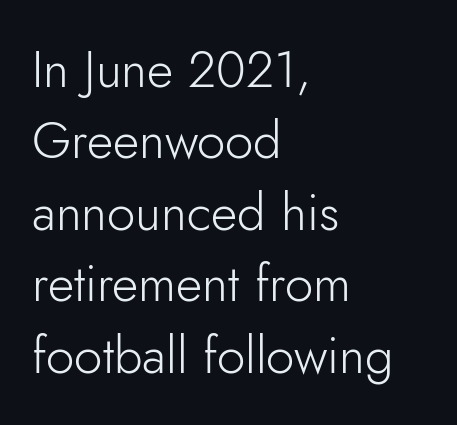
Honestly, the row spacing looks completely unremarkable. Look at the tracking — it's just the regular setting, nothing added. The weight would be labelled regular, book, light, or lighter still. These lines are rendered in a variable-pitch font. The lettering stays uniformly vertical, giving the passage a roman look. Examine the stroke ends and you'll find no serifs.
